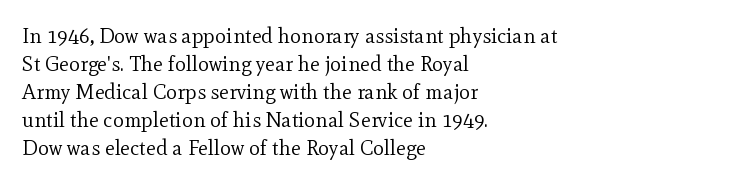
Q: Is the text bold? A: No.
Q: Is the text italic (slanted)? A: No, it is upright.
Q: Is the text underlined? A: No.
Q: How is the paragraph aligned? A: Left-aligned.
Q: Is the spacing between letters normal or unusually wide? A: Normal.
Q: Is the spacing between lines tight, normal or loose? A: Normal.
